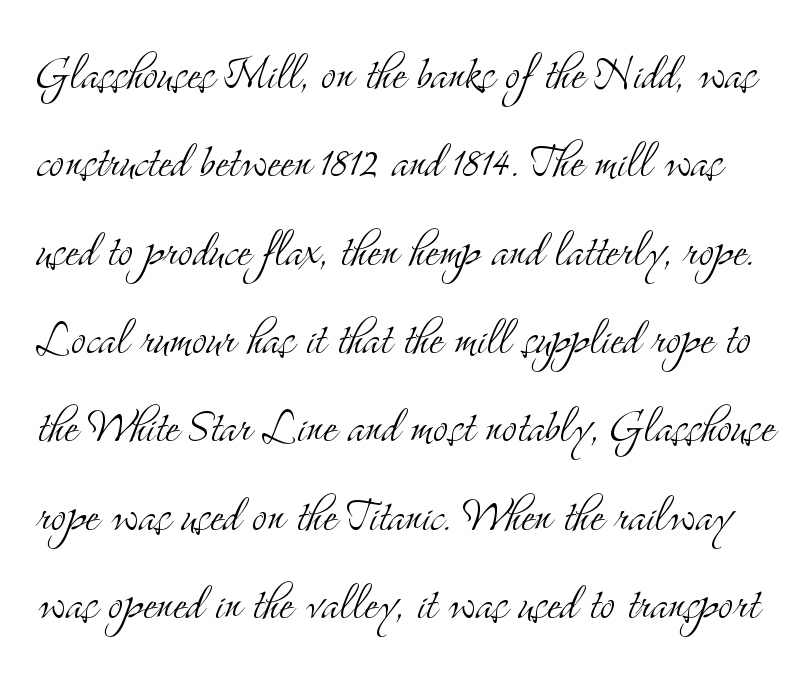
Q: Is the text bold? A: No.
Q: Is the text italic (slanted)? A: Yes.
Q: Is the typeface a serif or a sans-serif typeface? A: Serif.
Q: Is the text underlined? A: No.
Q: Is the spacing between letters normal or unusually wide? A: Normal.
Q: Is the spacing between lines tight, normal or loose? A: Normal.
Q: Width (condensed, normal, or wide)? A: Condensed.
Q: Stroke contrast? A: Medium.
Q: x-height? A: Small.
Q: Monospaced? A: No.
